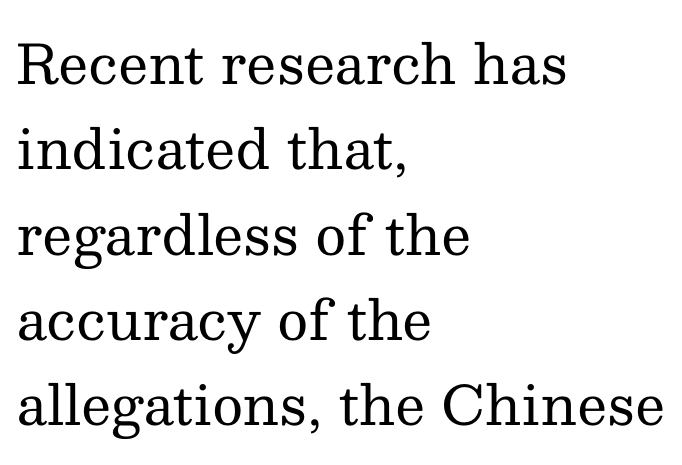
Q: Is the text bold? A: No.
Q: Is the text italic (slanted)? A: No, it is upright.
Q: Is the typeface a serif or a sans-serif typeface? A: Serif.
Q: Is the text underlined? A: No.
Q: How is the paragraph aligned? A: Left-aligned.
Q: Is the spacing between letters normal or unusually wide? A: Normal.
Q: Is the spacing between lines tight, normal or loose? A: Normal.
Q: Width (condensed, normal, or wide)? A: Normal.
Q: Stroke contrast? A: Medium.
Q: x-height? A: Medium.
Q: Monospaced? A: No.
